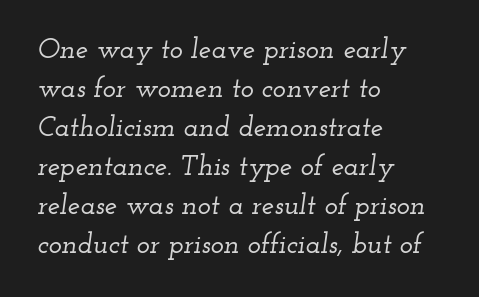
The image shows 28 px wide serif type, italic (leaning right); set left-aligned, normal line spacing (1.39x), normal letter spacing, not underlined; low stroke contrast and a small x-height.
